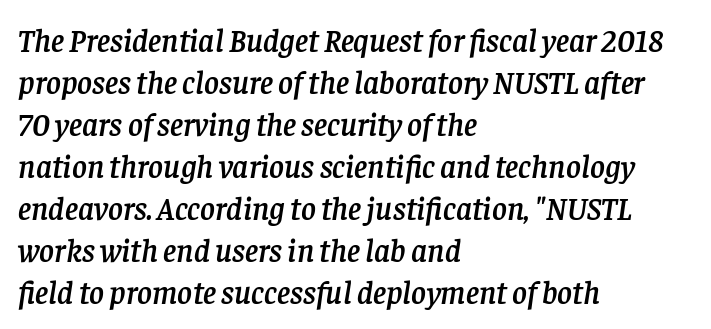
Q: Is the text italic (slanted)? A: Yes, it leans right by about 8 degrees.
Q: Is the typeface a serif or a sans-serif typeface? A: Serif.
Q: Is the text underlined? A: No.
Q: How is the paragraph aligned? A: Left-aligned.
Q: Is the spacing between letters normal or unusually wide? A: Normal.
Q: Is the spacing between lines tight, normal or loose? A: Normal.
Q: Width (condensed, normal, or wide)? A: Normal.
Q: Stroke contrast? A: Low.
Q: x-height? A: Large.
Q: Monospaced? A: No.
